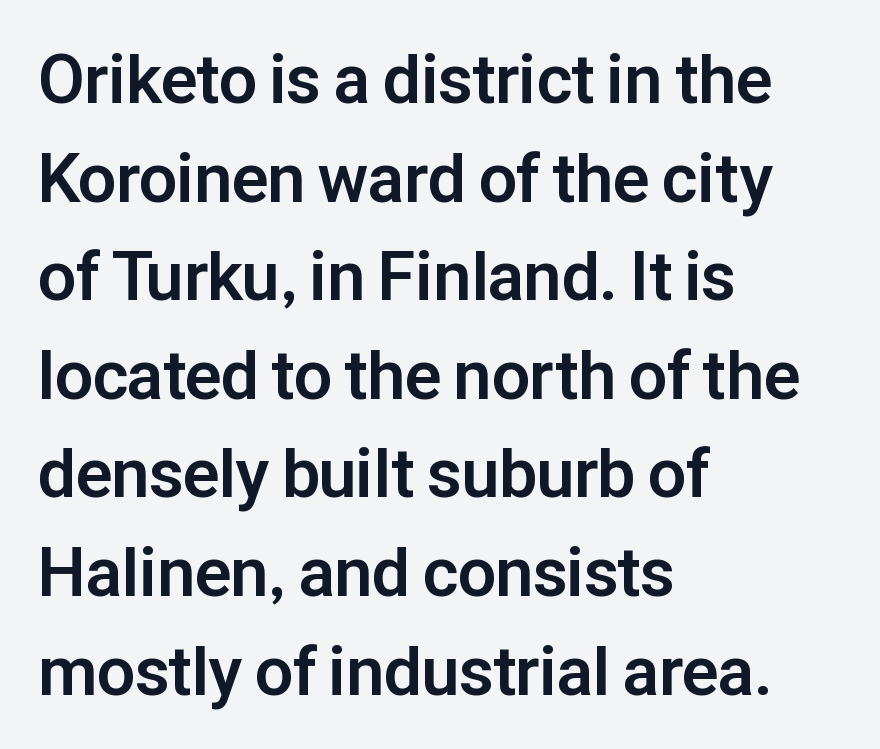
Typographically, this falls in the sans-serif category. Each row of text sits above clean, open space. These lines were composed using upright roman letters. The face used here has the dense, thick strokes of a bold.
